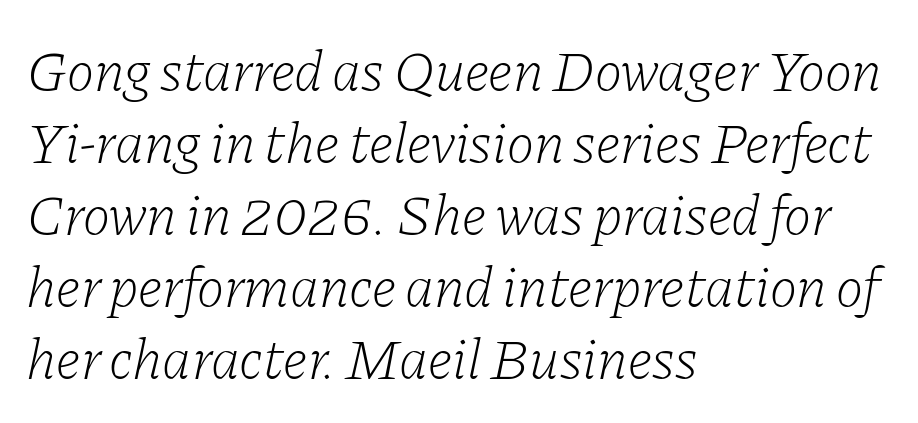
{"serif": "yes", "italic": "yes", "lean": "right", "slant_degrees": 11, "bold": "no", "weight": "light", "width": "normal", "stroke_contrast": "low", "x_height": "medium", "monospaced": "no", "underline": "no", "align": "left", "line_spacing_ratio": 1.24, "letter_spacing": "normal", "letter_spacing_em": 0.0, "glyph_px": 58}
